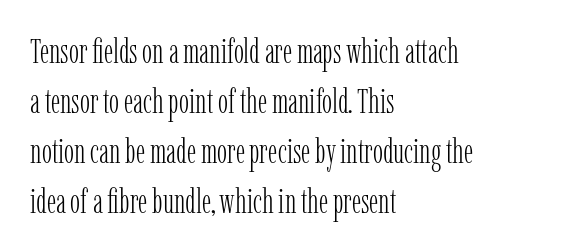
{"serif": "yes", "italic": "no", "bold": "no", "weight": "light", "width": "condensed", "stroke_contrast": "low", "x_height": "medium", "monospaced": "no", "underline": "no", "align": "left", "line_spacing": "normal", "line_spacing_ratio": 1.47, "letter_spacing": "normal", "letter_spacing_em": 0.0, "glyph_px": 34}
